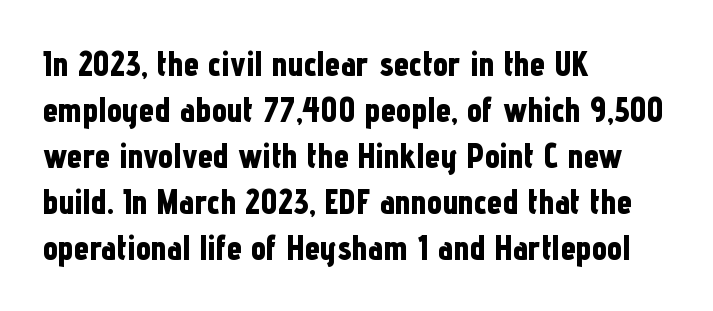
{"serif": "no", "italic": "no", "bold": "yes", "weight": "bold", "width": "condensed", "stroke_contrast": "low", "x_height": "medium", "monospaced": "no", "underline": "no", "align": "left", "line_spacing": "normal", "line_spacing_ratio": 1.35, "letter_spacing": "normal", "letter_spacing_em": 0.0, "glyph_px": 34}
